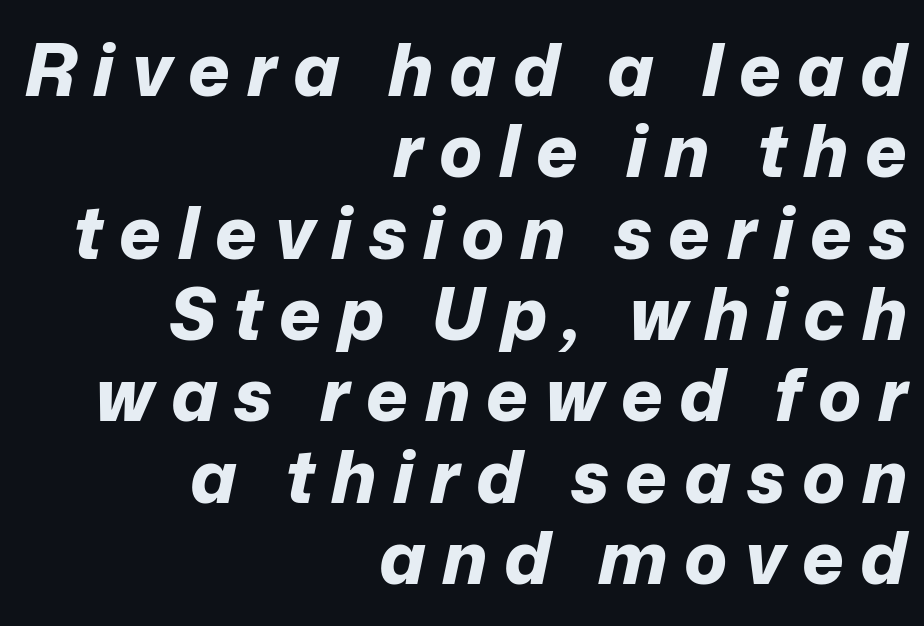
The image shows 72 px bold type, italic (leaning right); set right-aligned, tight line spacing (1.13x), unusually wide letter spacing (+0.23 em), not underlined; low stroke contrast and a medium x-height.
